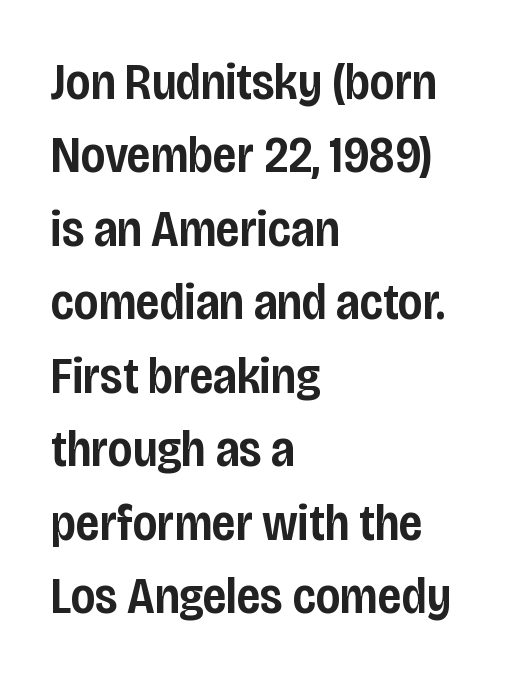
The image shows 51 px semibold, condensed sans-serif type, upright; set left-aligned, normal line spacing (1.44x), normal letter spacing, not underlined; low stroke contrast and a large x-height.
